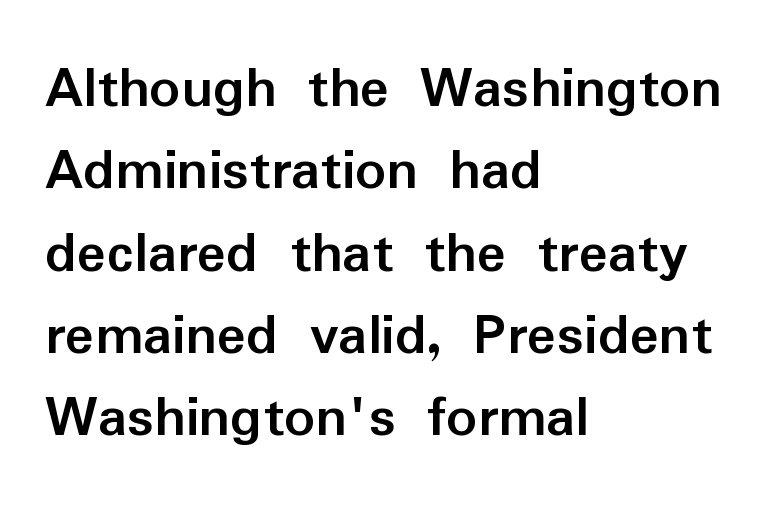
{"serif": "no", "italic": "no", "bold": "yes", "weight": "semibold", "width": "normal", "stroke_contrast": "low", "x_height": "medium", "monospaced": "no", "underline": "no", "align": "left", "line_spacing": "normal", "line_spacing_ratio": 1.35, "letter_spacing": "normal", "letter_spacing_em": 0.0, "glyph_px": 61}
